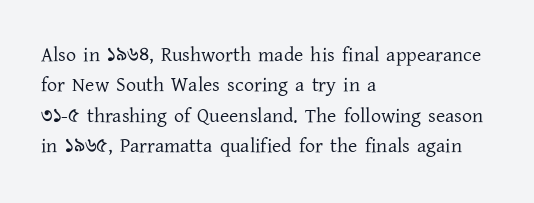
The typesetting does not lean heavy: it is not bold. Words appear dense and cohesive because spacing is normal. Every character sits straight up, as roman type does. What's the leading like? Ordinary, nothing unusual. Glance below the letters and you will spot only blank space.
